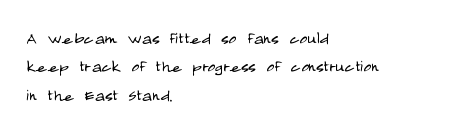
Evenly set lines give the paragraph a standard silhouette. Students, note that the glyphs here touch the page at normal intervals. In terms of posture, this sample is upright. Typeset ragged right — the left edge is the straight one.
